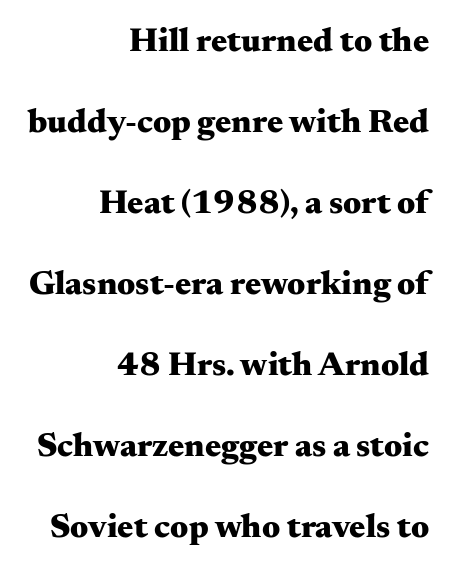
{"serif": "yes", "italic": "no", "bold": "yes", "weight": "heavy", "width": "wide", "stroke_contrast": "medium", "x_height": "small", "monospaced": "no", "underline": "no", "align": "right", "line_spacing": "loose", "line_spacing_ratio": 2.38, "letter_spacing": "normal", "letter_spacing_em": 0.0, "glyph_px": 34}
